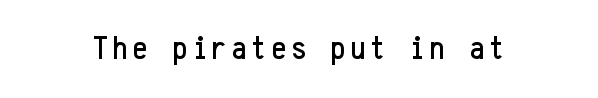
The typeface chosen for these lines omits serifs. Only glyphs here, with clear space below each row. You could count columns in this text — the font is strictly monospaced. Upright lettering throughout.
